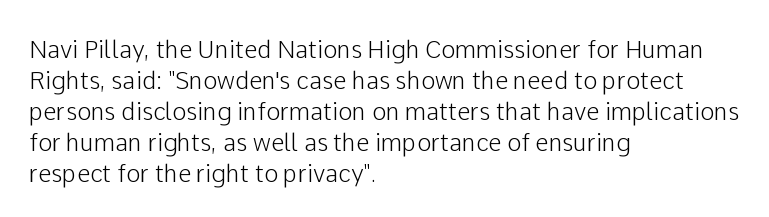
The rag falls on the right side of this text block. How would I describe the line gaps? Plain and ordinary. Ordinary non-slanted type is in use. The gaps between neighbouring characters are ordinary and unremarkable.
